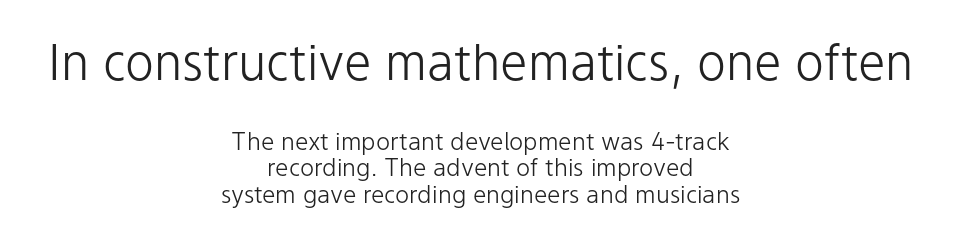
{"serif": "no", "italic": "no", "bold": "no", "weight": "light", "width": "normal", "stroke_contrast": "low", "x_height": "medium", "monospaced": "no", "underline": "no", "align": "center", "line_spacing": "tight", "line_spacing_ratio": 1.11, "letter_spacing": "normal", "letter_spacing_em": 0.0, "larger_block": "first", "size_ratio": 2.04, "glyph_px": 49}
